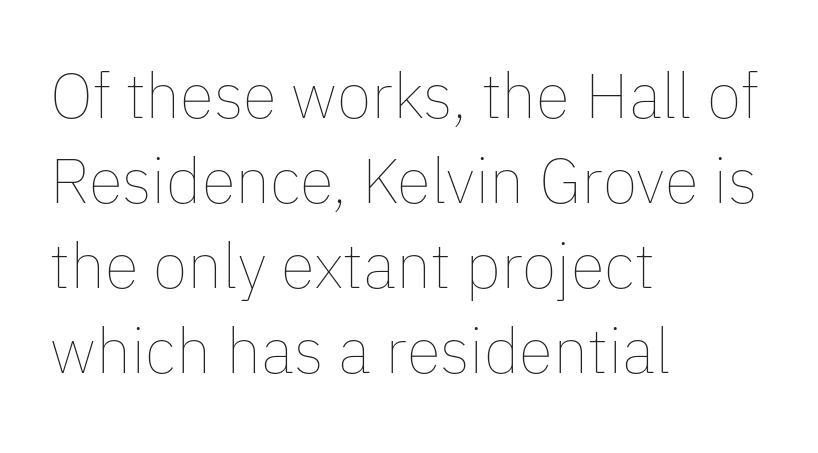
Just letters on the line, the space beneath them empty. Characters follow at the spacing the type designer built in. Successive baselines arrive at the customary interval. A typesetter would call this proportional, since set widths differ per character. Style check: upright.
